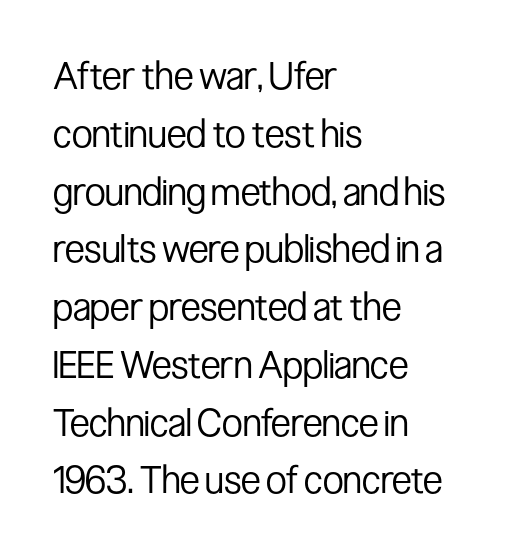
{"serif": "no", "italic": "no", "bold": "no", "weight": "regular", "width": "condensed", "stroke_contrast": "low", "x_height": "medium", "monospaced": "no", "underline": "no", "align": "left", "line_spacing": "normal", "line_spacing_ratio": 1.52, "letter_spacing": "normal", "letter_spacing_em": 0.0, "glyph_px": 38}
